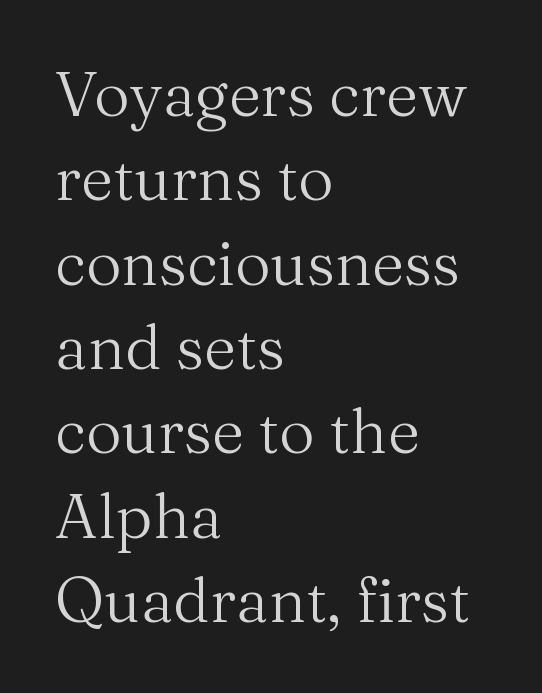
{"serif": "yes", "italic": "no", "bold": "no", "weight": "regular", "width": "normal", "stroke_contrast": "medium", "x_height": "medium", "monospaced": "no", "underline": "no", "align": "left", "line_spacing": "normal", "line_spacing_ratio": 1.36, "letter_spacing": "normal", "letter_spacing_em": 0.0, "glyph_px": 62}
